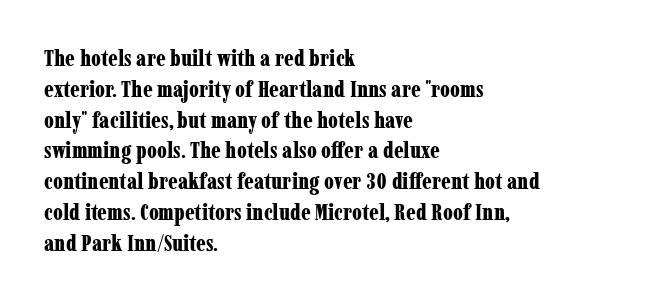
The image shows 23 px bold type, upright; set left-aligned, normal line spacing (1.34x), normal letter spacing, not underlined.
